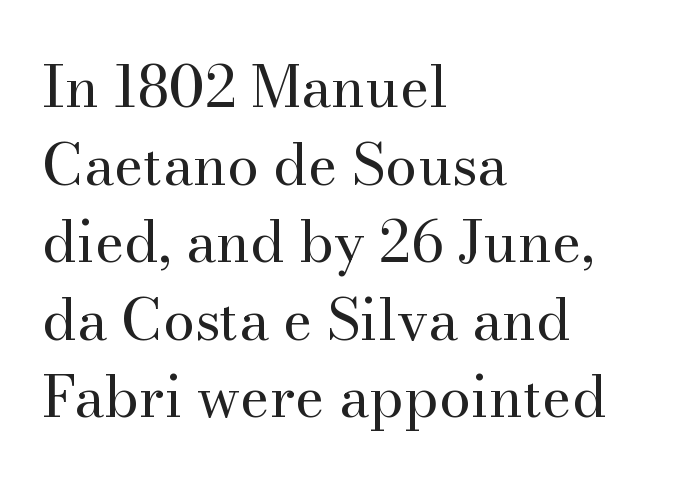
{"serif": "yes", "italic": "no", "bold": "no", "weight": "regular", "width": "normal", "stroke_contrast": "medium", "x_height": "small", "monospaced": "no", "underline": "no", "align": "left", "line_spacing": "normal", "line_spacing_ratio": 1.36, "letter_spacing": "normal", "letter_spacing_em": 0.0, "glyph_px": 57}
